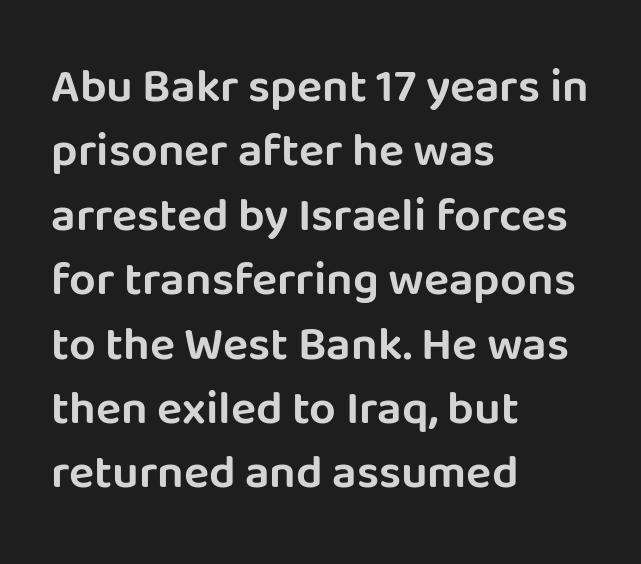
Q: Is the text italic (slanted)? A: No, it is upright.
Q: Is the typeface a serif or a sans-serif typeface? A: Sans-serif.
Q: Is the text underlined? A: No.
Q: How is the paragraph aligned? A: Left-aligned.
Q: Is the spacing between letters normal or unusually wide? A: Normal.
Q: Is the spacing between lines tight, normal or loose? A: Normal.
Q: Width (condensed, normal, or wide)? A: Normal.
Q: Stroke contrast? A: Low.
Q: x-height? A: Large.
Q: Monospaced? A: No.
